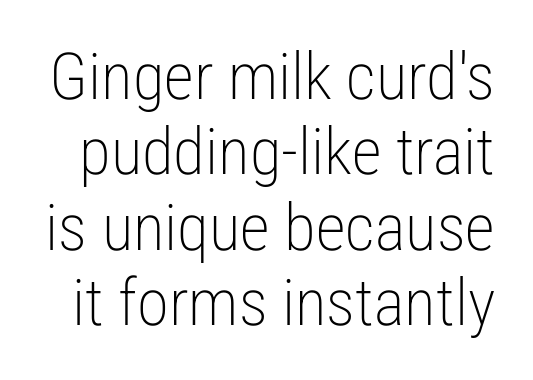
Q: Is the text bold? A: No.
Q: Is the text italic (slanted)? A: No, it is upright.
Q: Is the typeface a serif or a sans-serif typeface? A: Sans-serif.
Q: Is the text underlined? A: No.
Q: Is the spacing between letters normal or unusually wide? A: Normal.
Q: Width (condensed, normal, or wide)? A: Condensed.
Q: Stroke contrast? A: Low.
Q: x-height? A: Medium.
Q: Monospaced? A: No.
